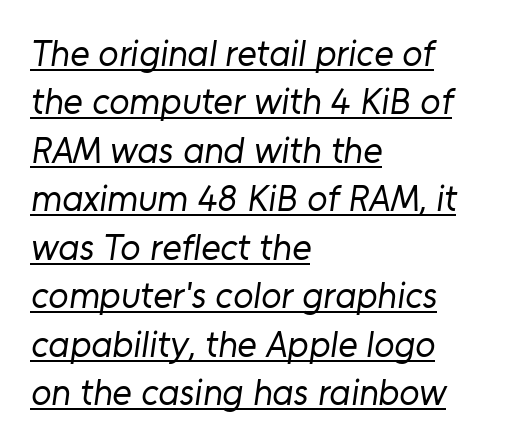
Q: Is the text bold? A: No.
Q: Is the typeface a serif or a sans-serif typeface? A: Sans-serif.
Q: Is the text underlined? A: Yes.
Q: How is the paragraph aligned? A: Left-aligned.
Q: Is the spacing between letters normal or unusually wide? A: Normal.
Q: Is the spacing between lines tight, normal or loose? A: Normal.
Q: Width (condensed, normal, or wide)? A: Normal.
Q: Stroke contrast? A: Low.
Q: x-height? A: Medium.
Q: Monospaced? A: No.
